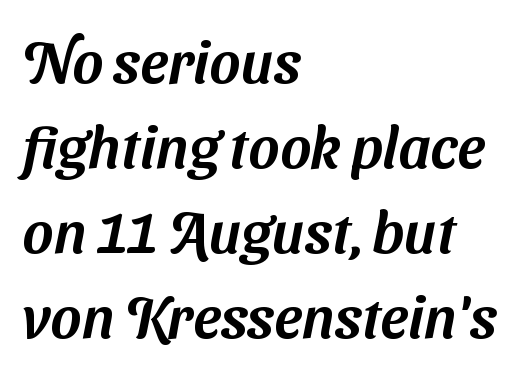
Q: Is the typeface a serif or a sans-serif typeface? A: Sans-serif.
Q: Is the text underlined? A: No.
Q: How is the paragraph aligned? A: Left-aligned.
Q: Is the spacing between letters normal or unusually wide? A: Normal.
Q: Is the spacing between lines tight, normal or loose? A: Normal.
Q: Width (condensed, normal, or wide)? A: Normal.
Q: Stroke contrast? A: Medium.
Q: x-height? A: Medium.
Q: Monospaced? A: No.
